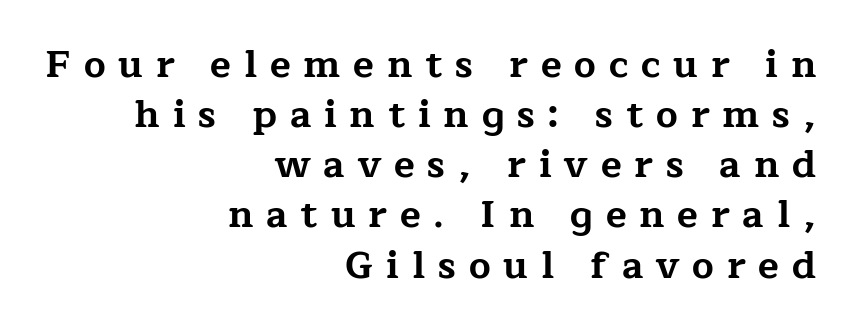
Q: Is the text bold? A: Yes.
Q: Is the text italic (slanted)? A: No, it is upright.
Q: Is the typeface a serif or a sans-serif typeface? A: Serif.
Q: Is the text underlined? A: No.
Q: How is the paragraph aligned? A: Right-aligned.
Q: Is the spacing between letters normal or unusually wide? A: Unusually wide.
Q: Is the spacing between lines tight, normal or loose? A: Normal.
Q: Width (condensed, normal, or wide)? A: Wide.
Q: Stroke contrast? A: Low.
Q: x-height? A: Medium.
Q: Monospaced? A: No.
